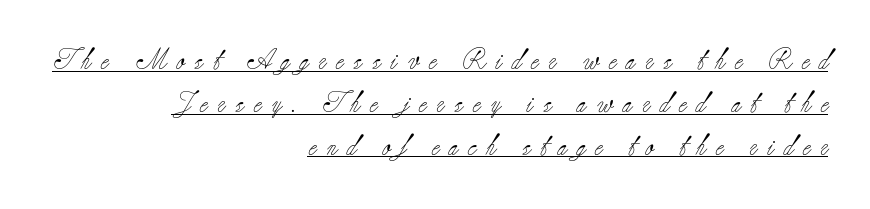
Stroke thickness stays within the range of a standard reading face or lighter. Alignment: flush right. In terms of leading, this rendering errs on the spacious side. Looks like someone drew a line under every word here. The line texture is sparse and dotted thanks to wide tracking.
